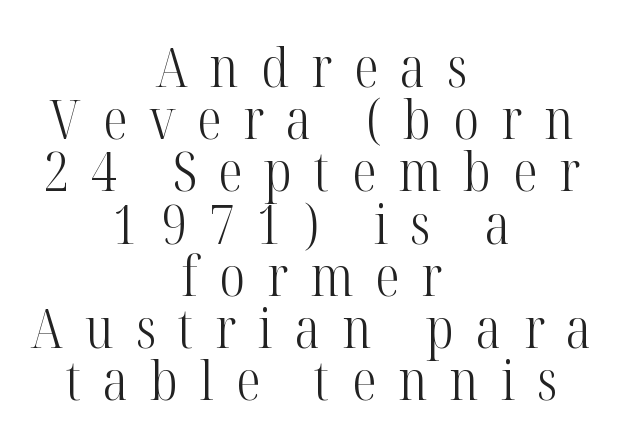
{"serif": "yes", "italic": "no", "bold": "no", "weight": "light", "width": "condensed", "stroke_contrast": "high", "x_height": "medium", "monospaced": "no", "underline": "no", "align": "center", "line_spacing": "tight", "line_spacing_ratio": 0.95, "letter_spacing": "wide", "letter_spacing_em": 0.4, "glyph_px": 55}
